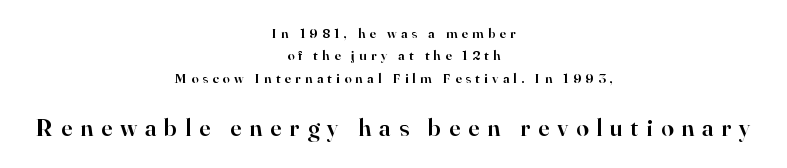
Here the glyphs are tracked loosely, breaking word shapes into spaced letters. The strip under each line holds only bare page. Interline gaps are of average width in this sample. Weight check: semibold — heavier than regular, not quite bold. The axis of the letterforms is exactly vertical.
